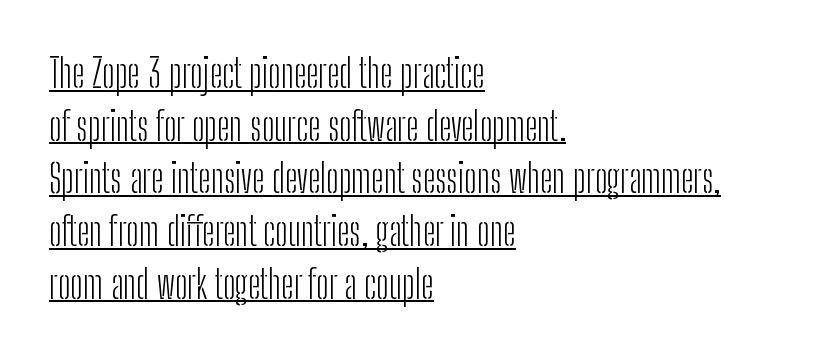
Q: Is the text bold? A: No.
Q: Is the text italic (slanted)? A: No, it is upright.
Q: Is the typeface a serif or a sans-serif typeface? A: Sans-serif.
Q: Is the text underlined? A: Yes.
Q: How is the paragraph aligned? A: Left-aligned.
Q: Is the spacing between letters normal or unusually wide? A: Normal.
Q: Is the spacing between lines tight, normal or loose? A: Normal.
Q: Width (condensed, normal, or wide)? A: Condensed.
Q: Stroke contrast? A: Low.
Q: x-height? A: Medium.
Q: Monospaced? A: No.
